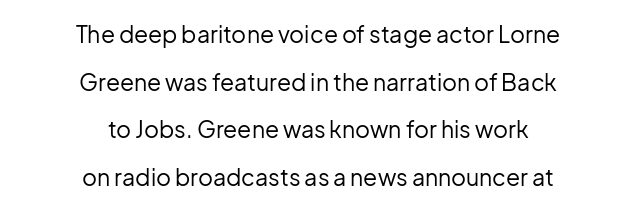
{"italic": "no", "bold": "no", "underline": "no", "align": "center", "line_spacing": "loose", "line_spacing_ratio": 2.07, "letter_spacing": "normal", "letter_spacing_em": 0.0, "glyph_px": 23}
